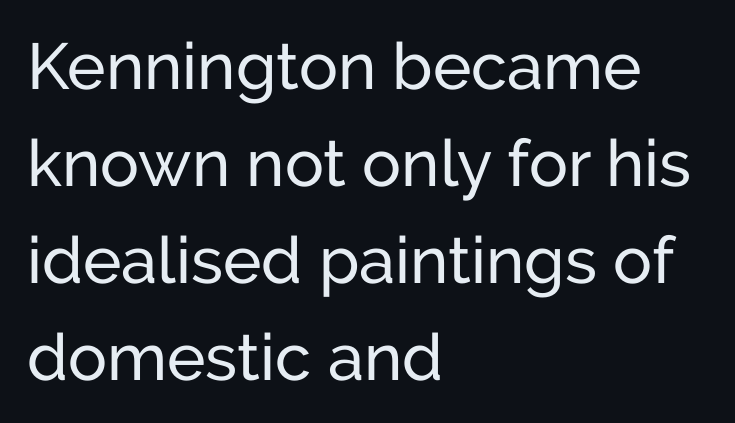
{"serif": "no", "italic": "no", "width": "normal", "stroke_contrast": "low", "x_height": "medium", "monospaced": "no", "underline": "no", "align": "left", "line_spacing": "normal", "line_spacing_ratio": 1.49, "letter_spacing": "normal", "letter_spacing_em": 0.0, "glyph_px": 65}
